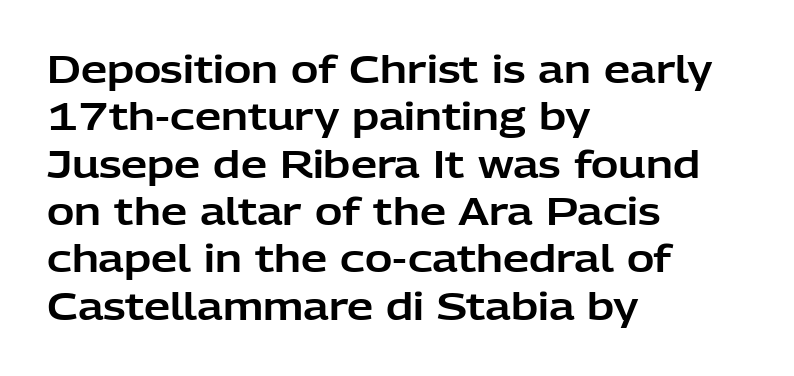
Look at the bottom of the vertical strokes: they stop flat, with no serifs. Spacing verdict: proportional, widths tailored to each character. Successive baselines arrive at the customary interval. Teacher's note: observe the even left margin — that is flush-left alignment. Type without underlining. This sample uses an upright cut, with every glyph sitting square on the baseline.
